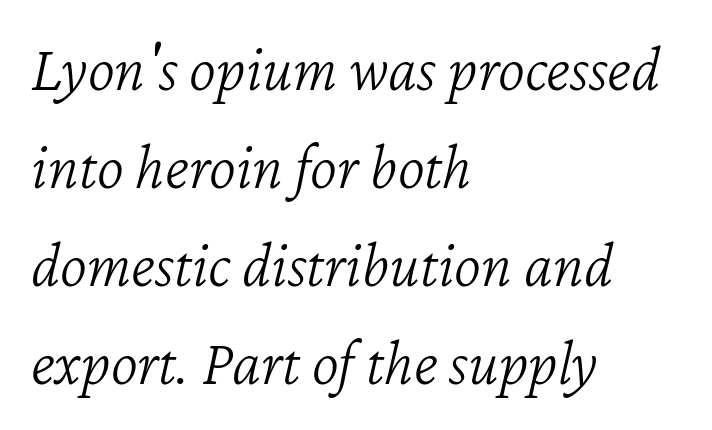
Do the characters align in a grid? No, the font is proportional. If you measured baseline to baseline, you'd find a middling distance. Stroke thickness stays within the range of a standard reading face or lighter. Has an underline been added? It has not. This sample is left-justified, so line endings fall wherever the words run out. Default kerning and tracking; the words read as compact shapes.
